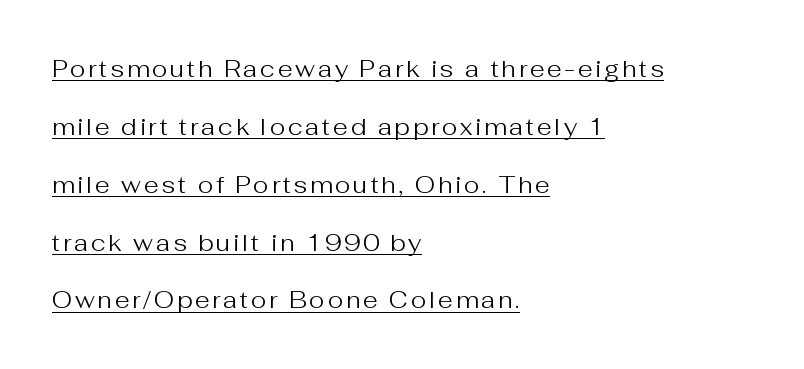
{"italic": "no", "bold": "no", "underline": "yes", "align": "left", "line_spacing": "loose", "line_spacing_ratio": 2.41, "glyph_px": 24}
